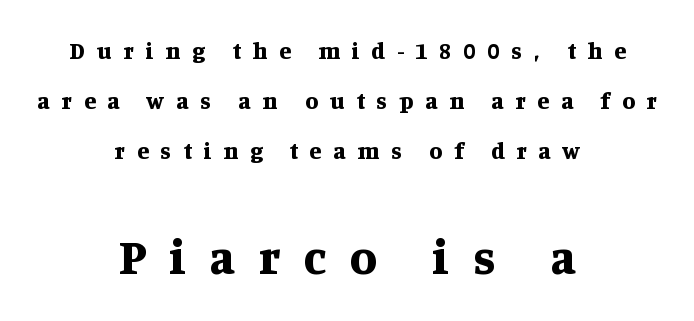
{"serif": "yes", "italic": "no", "bold": "yes", "weight": "bold", "width": "normal", "stroke_contrast": "medium", "x_height": "large", "monospaced": "no", "underline": "no", "align": "center", "line_spacing": "loose", "line_spacing_ratio": 2.09, "letter_spacing": "wide", "letter_spacing_em": 0.49, "larger_block": "second", "size_ratio": 2.04, "glyph_px": 49}
